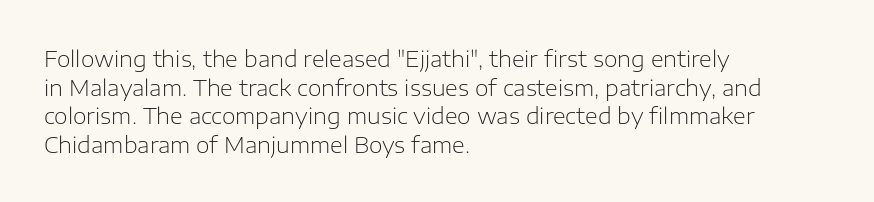
Q: Is the text bold? A: No.
Q: Is the text italic (slanted)? A: No, it is upright.
Q: Is the text underlined? A: No.
Q: How is the paragraph aligned? A: Left-aligned.
Q: Is the spacing between letters normal or unusually wide? A: Normal.
Q: Is the spacing between lines tight, normal or loose? A: Normal.
